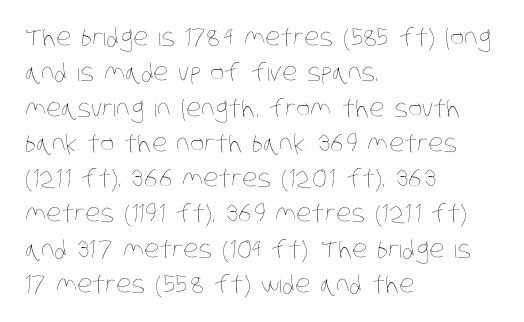
The image shows 24 px text type; set left-aligned, normal line spacing (1.47x), normal letter spacing, not underlined.
